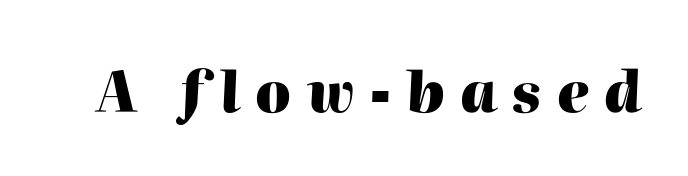
Q: Is the text bold? A: Yes.
Q: Is the text italic (slanted)? A: Yes, it leans right by about 2 degrees.
Q: Is the text underlined? A: No.
Q: Is the spacing between letters normal or unusually wide? A: Unusually wide.
Q: Width (condensed, normal, or wide)? A: Normal.
Q: Stroke contrast? A: High.
Q: x-height? A: Medium.
Q: Monospaced? A: No.
